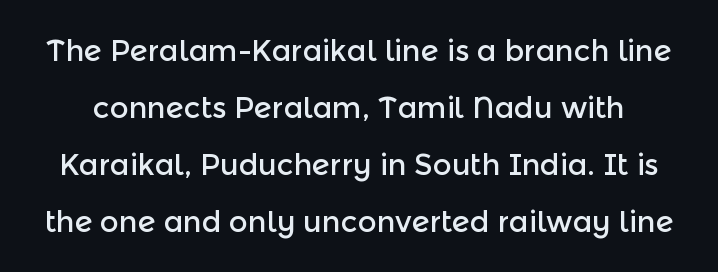
Q: Is the text italic (slanted)? A: No, it is upright.
Q: Is the typeface a serif or a sans-serif typeface? A: Sans-serif.
Q: Is the text underlined? A: No.
Q: Is the spacing between letters normal or unusually wide? A: Normal.
Q: Is the spacing between lines tight, normal or loose? A: Loose.
Q: Width (condensed, normal, or wide)? A: Normal.
Q: x-height? A: Medium.
Q: Monospaced? A: No.
